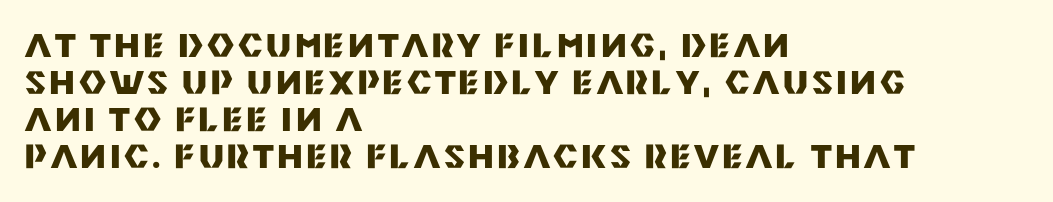
Q: Is the text bold? A: Yes.
Q: Is the text italic (slanted)? A: No, it is upright.
Q: Is the typeface a serif or a sans-serif typeface? A: Sans-serif.
Q: Is the text underlined? A: No.
Q: How is the paragraph aligned? A: Left-aligned.
Q: Is the spacing between lines tight, normal or loose? A: Tight.
Q: Width (condensed, normal, or wide)? A: Normal.
Q: Stroke contrast? A: Medium.
Q: x-height? A: Large.
Q: Monospaced? A: No.
